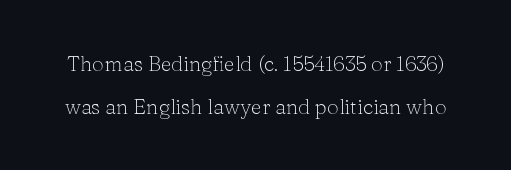
The image shows 21 px text type, upright; set loose line spacing (2.04x), normal letter spacing, not underlined.
